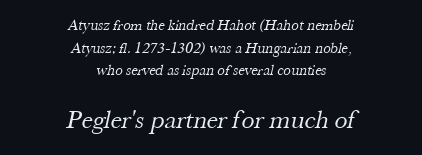
The image shows 26 px text type; set centered, normal line spacing (1.51x), normal letter spacing, not underlined; the second (bottom) block is 1.73x larger.
